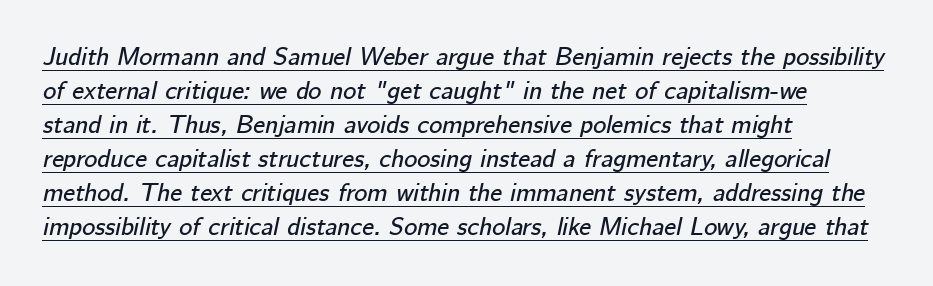
Q: Is the text italic (slanted)? A: Yes, it leans right by about 12 degrees.
Q: Is the text underlined? A: Yes.
Q: How is the paragraph aligned? A: Left-aligned.
Q: Is the spacing between letters normal or unusually wide? A: Normal.
Q: Is the spacing between lines tight, normal or loose? A: Normal.
